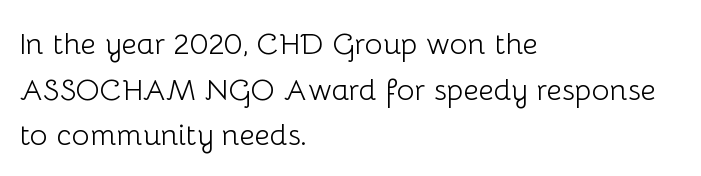
How are the letters spaced? Ordinarily, with no added tracking. Decoration check: the copy has no underline. In terms of leading, this rendering sits right in the middle. The weight would be labelled regular, book, light, or lighter still. The font family rendered here belongs to the sans-serif group. It's the straight-up-and-down kind of type.
